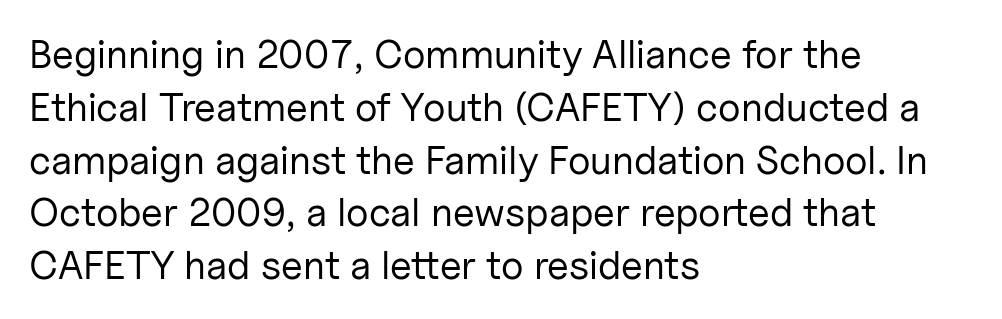
Q: Is the text bold? A: No.
Q: Is the text italic (slanted)? A: No, it is upright.
Q: Is the typeface a serif or a sans-serif typeface? A: Sans-serif.
Q: Is the text underlined? A: No.
Q: How is the paragraph aligned? A: Left-aligned.
Q: Is the spacing between letters normal or unusually wide? A: Normal.
Q: Is the spacing between lines tight, normal or loose? A: Normal.
Q: Width (condensed, normal, or wide)? A: Normal.
Q: Stroke contrast? A: Low.
Q: x-height? A: Medium.
Q: Monospaced? A: No.
